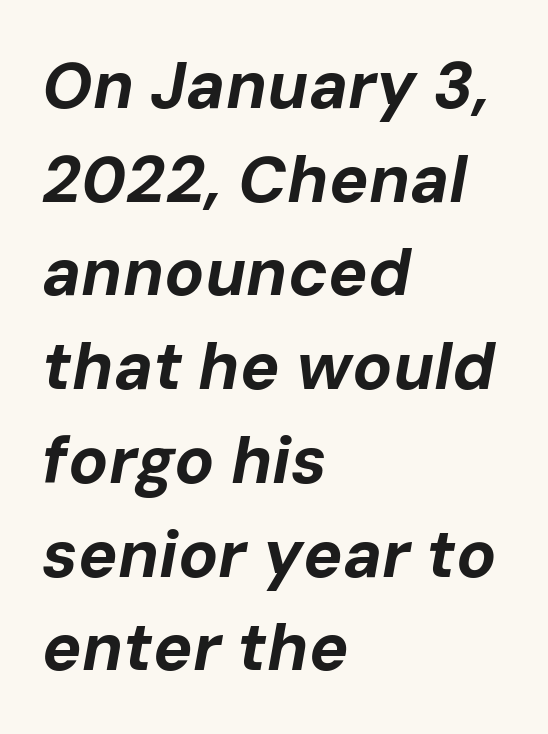
Q: Is the text bold? A: Yes.
Q: Is the text italic (slanted)? A: Yes, it leans right by about 10 degrees.
Q: Is the text underlined? A: No.
Q: How is the paragraph aligned? A: Left-aligned.
Q: Is the spacing between letters normal or unusually wide? A: Normal.
Q: Is the spacing between lines tight, normal or loose? A: Normal.
Q: Width (condensed, normal, or wide)? A: Normal.
Q: Stroke contrast? A: Low.
Q: x-height? A: Medium.
Q: Monospaced? A: No.
